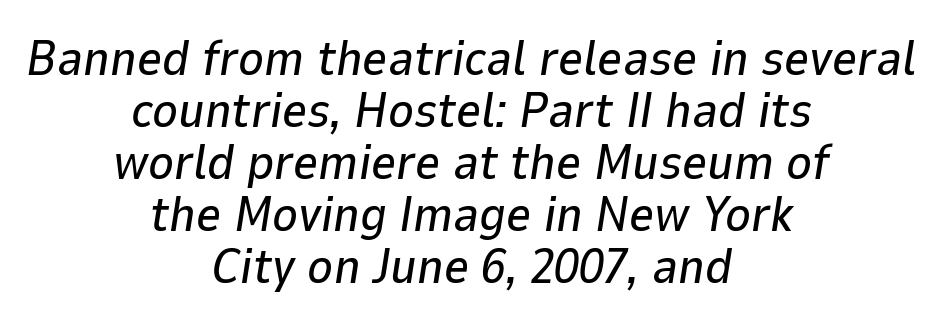
The image shows 49 px text type, italic (leaning right); set centered, tight line spacing (1.06x), normal letter spacing, not underlined; low stroke contrast and a medium x-height.
